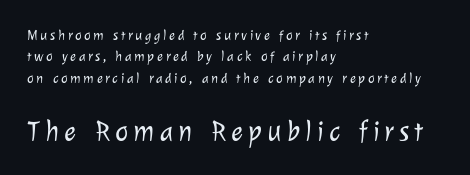
The image shows 28 px light sans-serif type; set left-aligned, normal line spacing (1.53x), not underlined; the second (bottom) block is 2.0x larger; low stroke contrast and a medium x-height.
